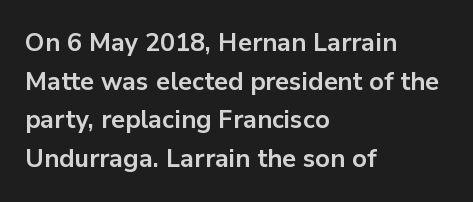
The image shows 25 px bold type, upright; set left-aligned, normal line spacing (1.55x), normal letter spacing, not underlined.
